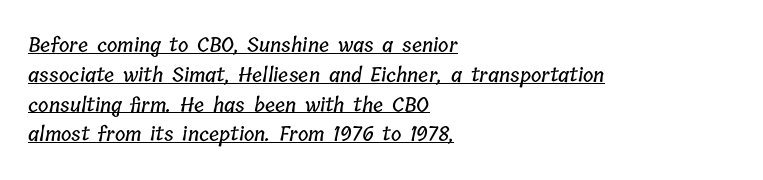
{"underline": "yes", "align": "left", "line_spacing": "normal", "line_spacing_ratio": 1.49, "letter_spacing": "normal", "letter_spacing_em": 0.0, "glyph_px": 20}
